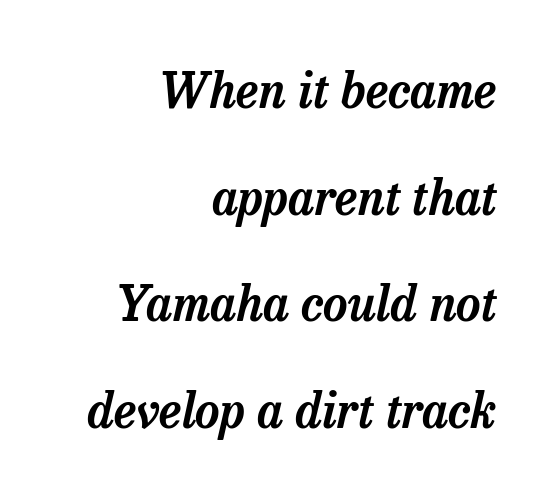
{"serif": "yes", "italic": "yes", "lean": "right", "slant_degrees": 13, "width": "normal", "stroke_contrast": "low", "x_height": "medium", "monospaced": "no", "underline": "no", "align": "right", "line_spacing": "loose", "line_spacing_ratio": 2.22, "letter_spacing": "normal", "letter_spacing_em": 0.0, "glyph_px": 48}
